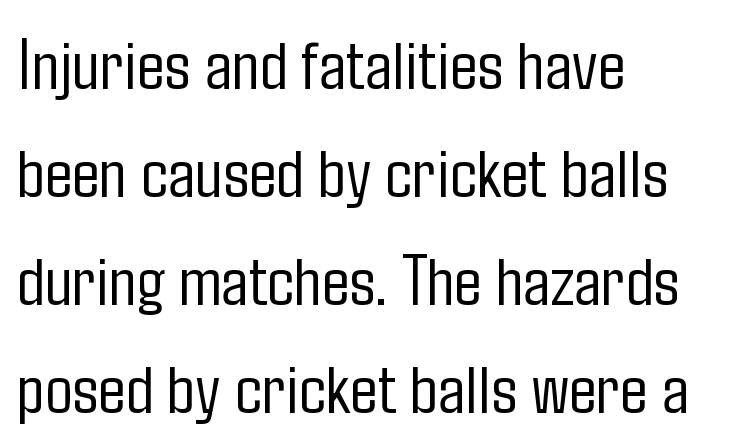
{"serif": "no", "italic": "no", "bold": "no", "weight": "light", "width": "condensed", "stroke_contrast": "low", "x_height": "medium", "monospaced": "no", "underline": "no", "align": "left", "line_spacing": "normal", "line_spacing_ratio": 1.48, "letter_spacing": "normal", "letter_spacing_em": 0.0, "glyph_px": 73}
